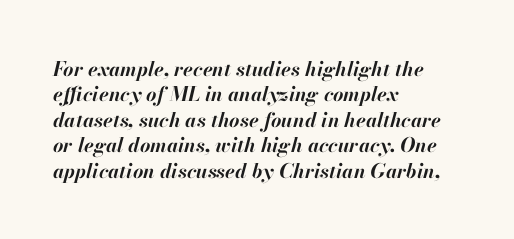
The image shows 20 px bold type, italic (leaning right); set left-aligned, normal line spacing (1.27x), normal letter spacing, not underlined.
